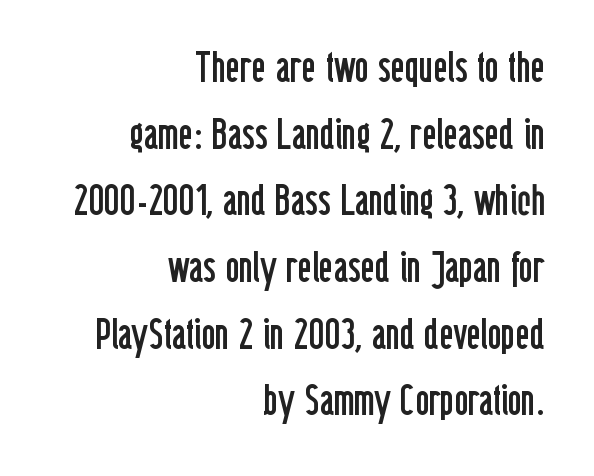
Check under the words: just untouched page. The characters are drawn with everyday or finer stroke widths. Is this a fixed-width face? No — the glyphs have proportional, varying widths. A typesetter would label this face a sans. Each new line begins a customary step beneath the previous one.
